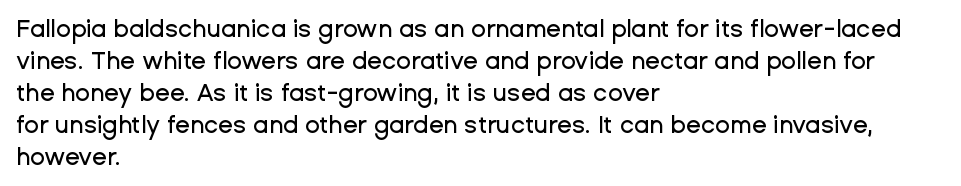
The image shows 24 px text type, upright; set left-aligned, normal line spacing (1.33x), normal letter spacing, not underlined.
